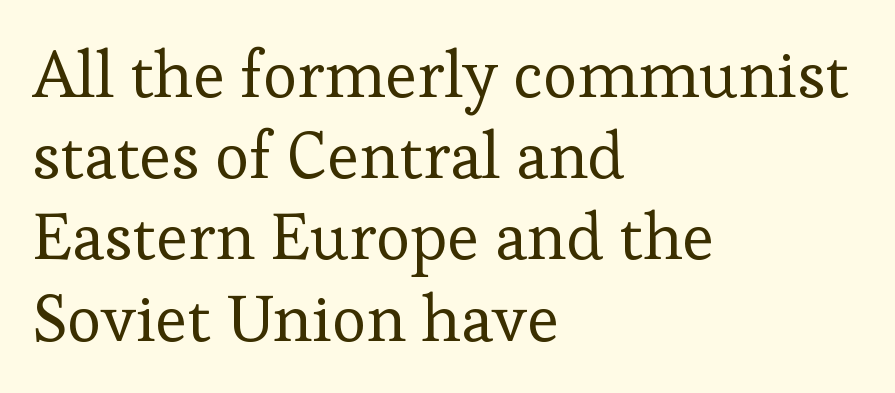
The image shows 66 px regular-weight serif type, upright; set left-aligned, line spacing 1.23x, normal letter spacing, not underlined; low stroke contrast and a medium x-height.
